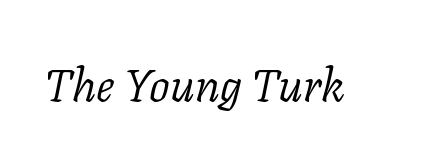
Q: Is the text bold? A: No.
Q: Is the text italic (slanted)? A: Yes, it leans right by about 11 degrees.
Q: Is the typeface a serif or a sans-serif typeface? A: Serif.
Q: Is the text underlined? A: No.
Q: Is the spacing between letters normal or unusually wide? A: Normal.
Q: Width (condensed, normal, or wide)? A: Normal.
Q: Stroke contrast? A: Low.
Q: x-height? A: Medium.
Q: Monospaced? A: No.
